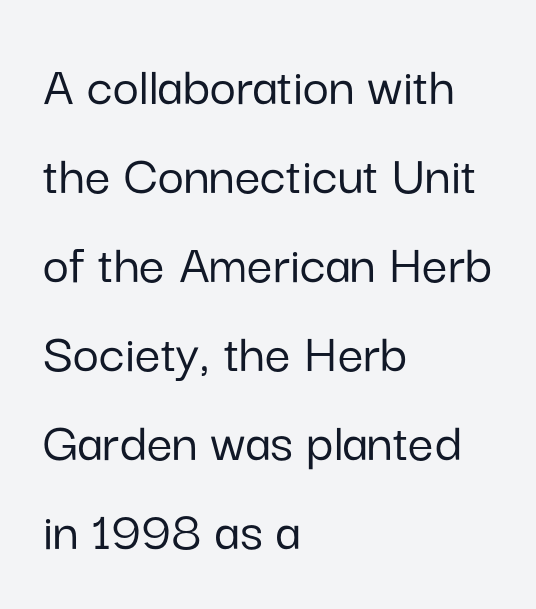
The image shows 57 px sans-serif type, upright; set left-aligned, normal line spacing (1.56x), normal letter spacing, not underlined; low stroke contrast and a medium x-height.
